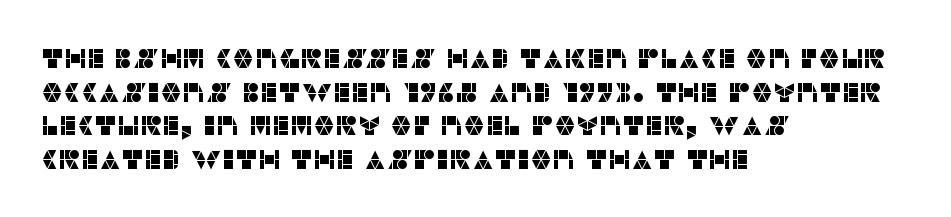
This is the regular roman posture of the typeface. Does extra space separate the letters? No, they use regular spacing. One-word summary of the alignment: left. How would I describe the line gaps? Plain and ordinary.
